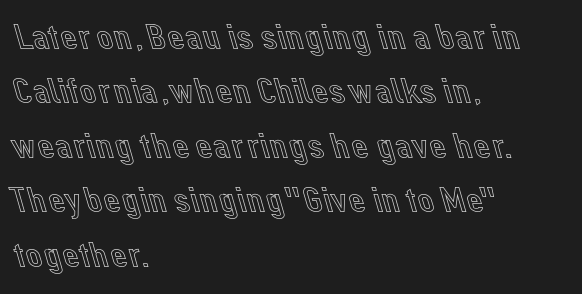
Compared with typical paragraphs, the rows here are spaced about the same. The line texture is even and compact thanks to regular tracking. Visually the block forms a straight wall on the left and a jagged coastline on the right.
